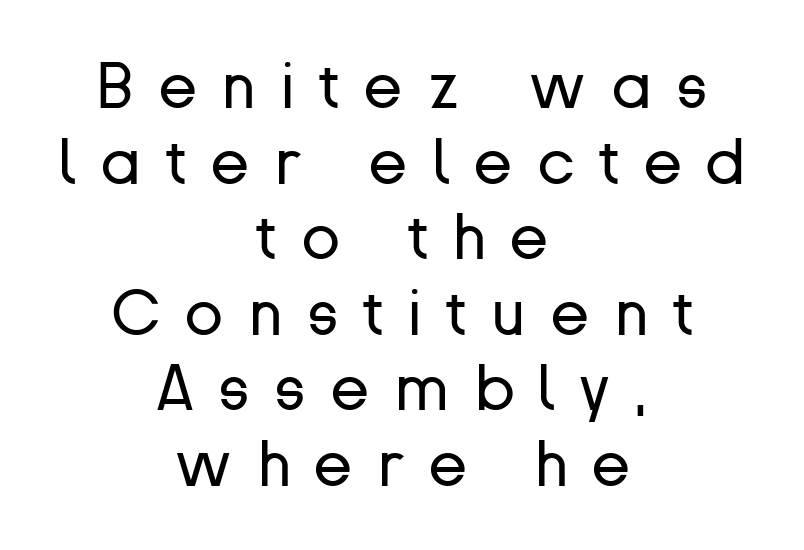
{"serif": "no", "italic": "no", "bold": "no", "weight": "regular", "width": "normal", "stroke_contrast": "low", "x_height": "medium", "monospaced": "no", "underline": "no", "align": "center", "line_spacing_ratio": 1.18, "letter_spacing": "wide", "letter_spacing_em": 0.38, "glyph_px": 64}
